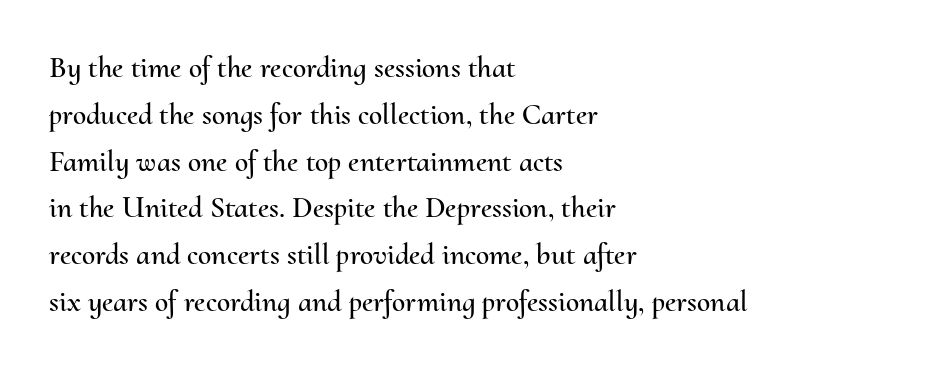
Q: Is the text italic (slanted)? A: No, it is upright.
Q: Is the text underlined? A: No.
Q: How is the paragraph aligned? A: Left-aligned.
Q: Is the spacing between letters normal or unusually wide? A: Normal.
Q: Is the spacing between lines tight, normal or loose? A: Normal.
Q: Width (condensed, normal, or wide)? A: Normal.
Q: Stroke contrast? A: Medium.
Q: x-height? A: Small.
Q: Monospaced? A: No.
